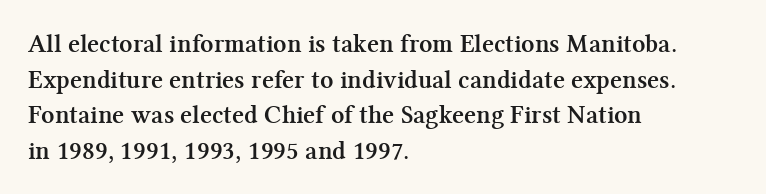
Q: Is the text bold? A: Yes.
Q: Is the text italic (slanted)? A: No, it is upright.
Q: Is the text underlined? A: No.
Q: How is the paragraph aligned? A: Left-aligned.
Q: Is the spacing between letters normal or unusually wide? A: Normal.
Q: Is the spacing between lines tight, normal or loose? A: Normal.
